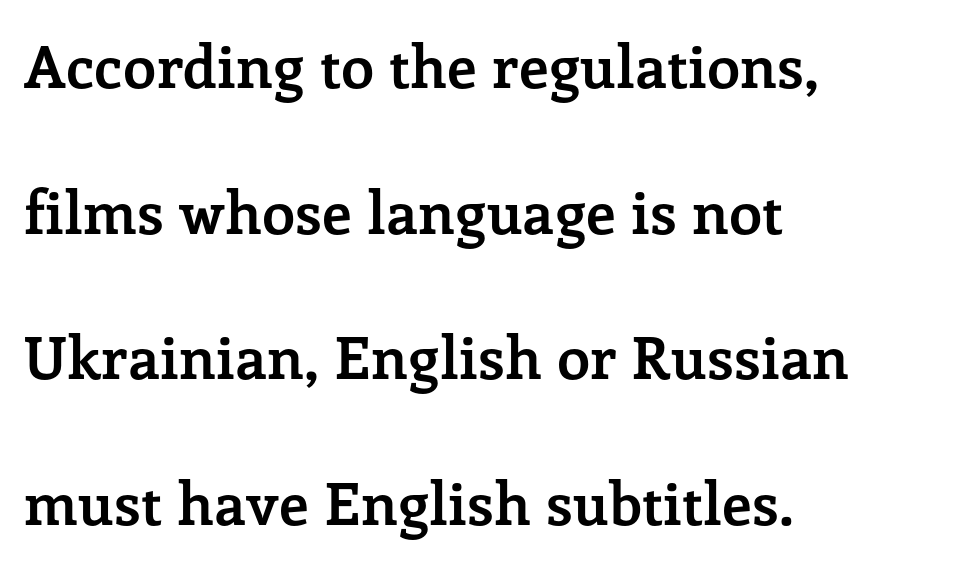
The image shows 59 px semibold serif type, upright; set left-aligned, loose line spacing (2.47x), normal letter spacing, not underlined; low stroke contrast and a medium x-height.
